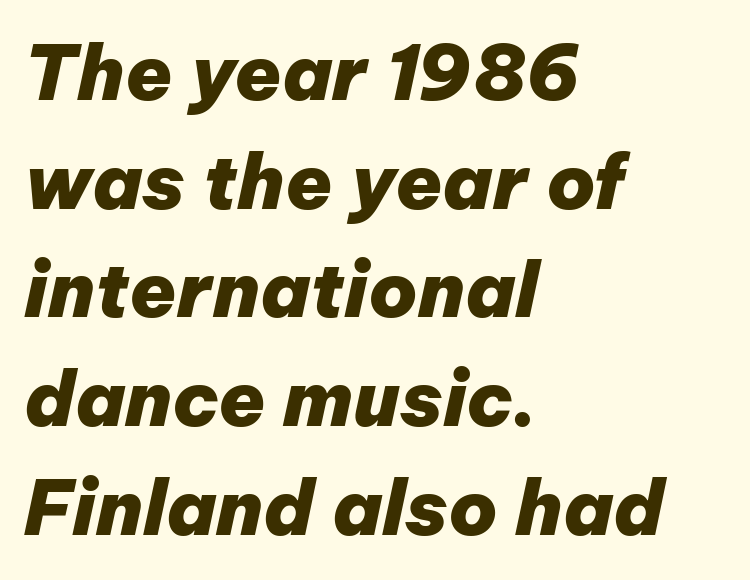
The image shows 76 px heavy type, italic (leaning right); set left-aligned, normal line spacing (1.43x), normal letter spacing, not underlined; low stroke contrast and a medium x-height.
